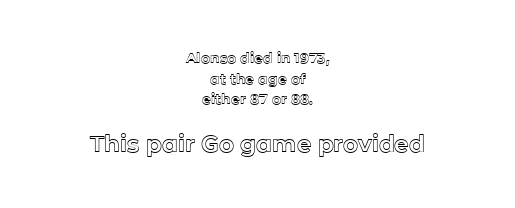
A normal amount of white space separates one row of letters from the next. The setting favours the middle, as headings and verse often do. Is there any slant? The stems are plumb. Nobody drew a line under any word here.
